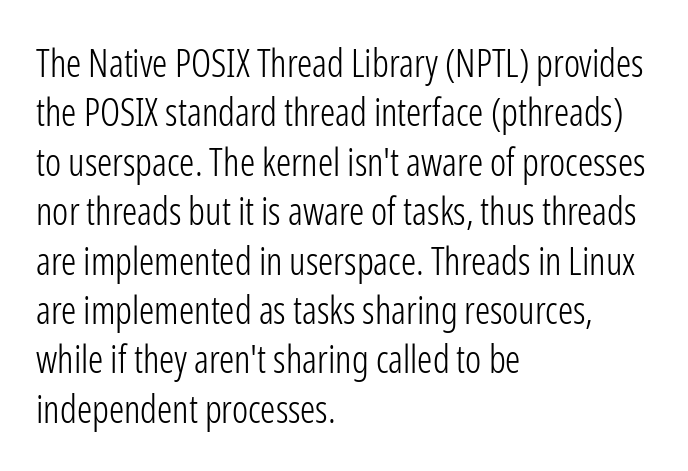
{"serif": "no", "italic": "no", "bold": "no", "weight": "light", "width": "condensed", "stroke_contrast": "low", "x_height": "medium", "monospaced": "no", "underline": "no", "align": "left", "line_spacing": "normal", "line_spacing_ratio": 1.3, "letter_spacing": "normal", "letter_spacing_em": 0.0, "glyph_px": 38}
